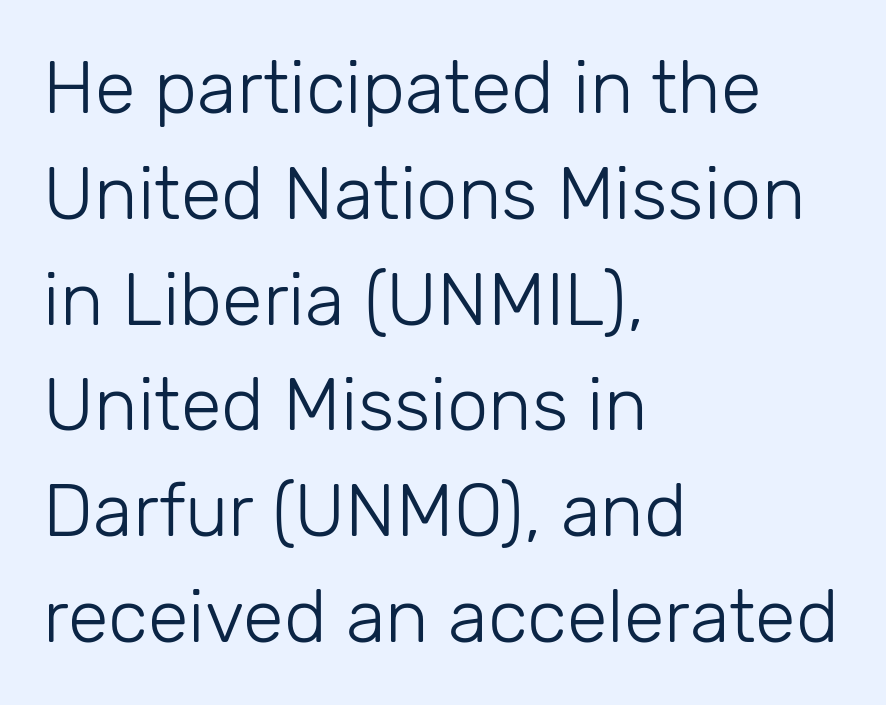
Is this a fixed-width face? No — the glyphs have proportional, varying widths. The passage shown is not underscored anywhere. In CSS terms this would be text-align: left. Vertically, the passage feels balanced, rows spaced as you'd expect. Stems and bowls with no extra thickness — not bold.
